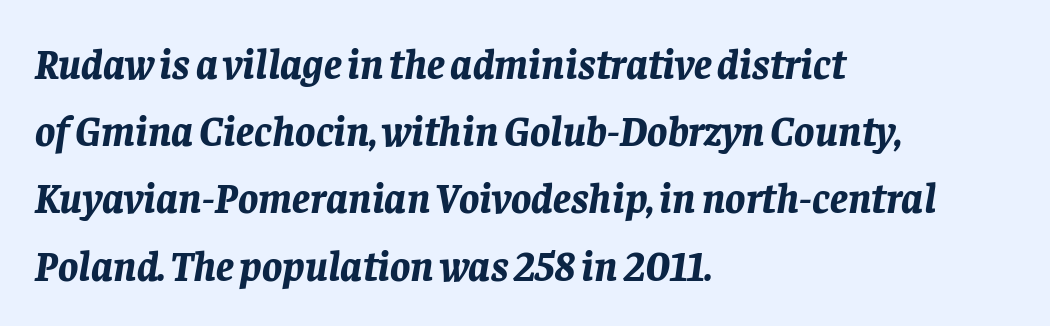
Q: Is the text bold? A: Yes.
Q: Is the text italic (slanted)? A: Yes, it leans right by about 8 degrees.
Q: Is the text underlined? A: No.
Q: How is the paragraph aligned? A: Left-aligned.
Q: Is the spacing between letters normal or unusually wide? A: Normal.
Q: Is the spacing between lines tight, normal or loose? A: Normal.
Q: Width (condensed, normal, or wide)? A: Normal.
Q: Stroke contrast? A: Low.
Q: x-height? A: Large.
Q: Monospaced? A: No.
